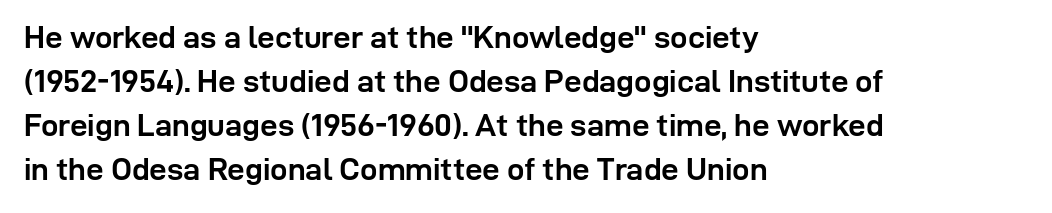
{"serif": "no", "italic": "no", "bold": "yes", "weight": "semibold", "width": "normal", "stroke_contrast": "low", "x_height": "medium", "monospaced": "no", "underline": "no", "align": "left", "line_spacing": "normal", "line_spacing_ratio": 1.42, "letter_spacing": "normal", "letter_spacing_em": 0.0, "glyph_px": 31}
